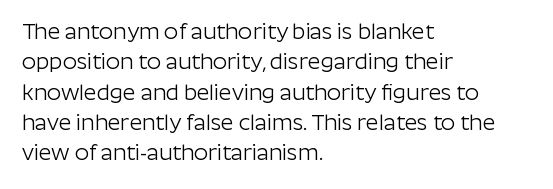
The image shows 22 px text type, upright; set left-aligned, normal line spacing (1.38x), normal letter spacing, not underlined.
